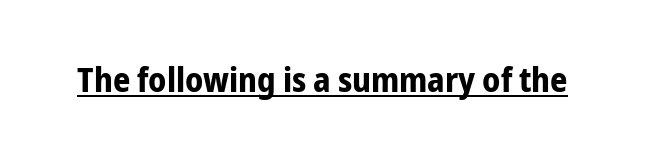
The image shows 34 px bold, condensed sans-serif type, upright; set normal letter spacing, underlined; low stroke contrast and a medium x-height.
